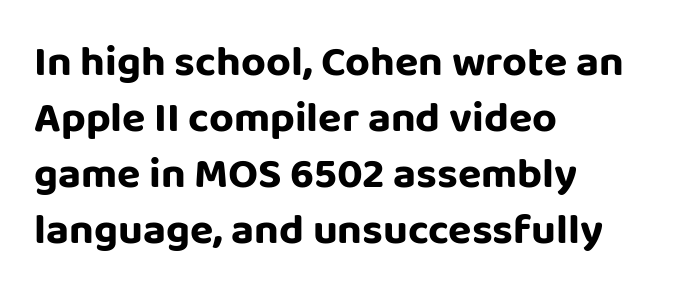
The image shows 43 px sans-serif type, upright; set left-aligned, normal line spacing (1.3x), normal letter spacing, not underlined; low stroke contrast and a large x-height.
